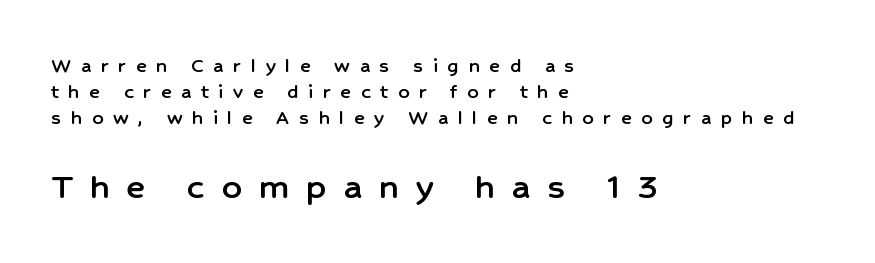
Q: Is the text italic (slanted)? A: No, it is upright.
Q: Is the typeface a serif or a sans-serif typeface? A: Sans-serif.
Q: Is the text underlined? A: No.
Q: How is the paragraph aligned? A: Left-aligned.
Q: Is the spacing between letters normal or unusually wide? A: Unusually wide.
Q: Which block of text is set in a larger size, the first (top) or the second (bottom)? A: The second (bottom) one.
Q: Width (condensed, normal, or wide)? A: Normal.
Q: Stroke contrast? A: Low.
Q: x-height? A: Medium.
Q: Monospaced? A: No.
